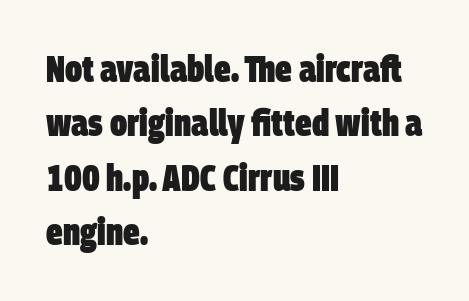
Q: Is the text bold? A: Yes.
Q: Is the typeface a serif or a sans-serif typeface? A: Sans-serif.
Q: Is the text underlined? A: No.
Q: How is the paragraph aligned? A: Left-aligned.
Q: Is the spacing between letters normal or unusually wide? A: Normal.
Q: Is the spacing between lines tight, normal or loose? A: Normal.
Q: Width (condensed, normal, or wide)? A: Condensed.
Q: Stroke contrast? A: Low.
Q: x-height? A: Large.
Q: Monospaced? A: No.
